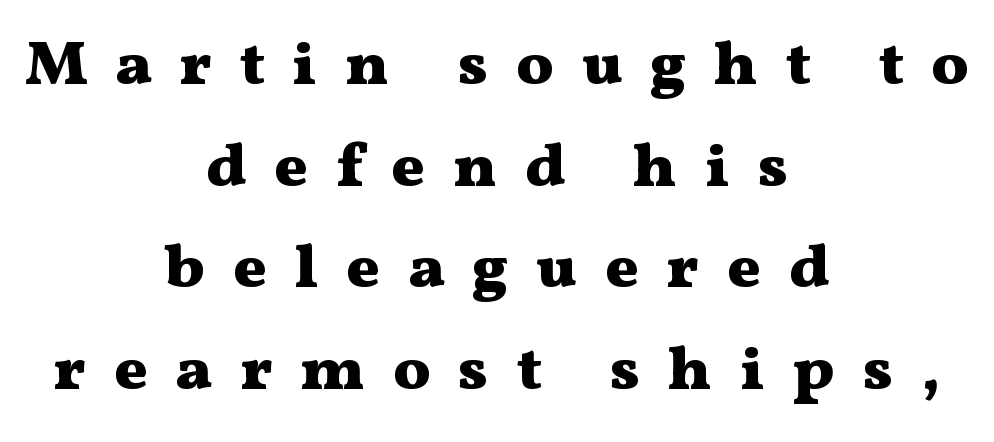
Glance below the letters and you will spot only blank space. No italicization has been applied; the sample stays upright. These lines carry a lot of weight — the face is fully bold. A typesetter would call this heavily tracked-out type. The passage shown stacks its lines at a standard gap. A student would call this center alignment; a typographer would say set centered.
